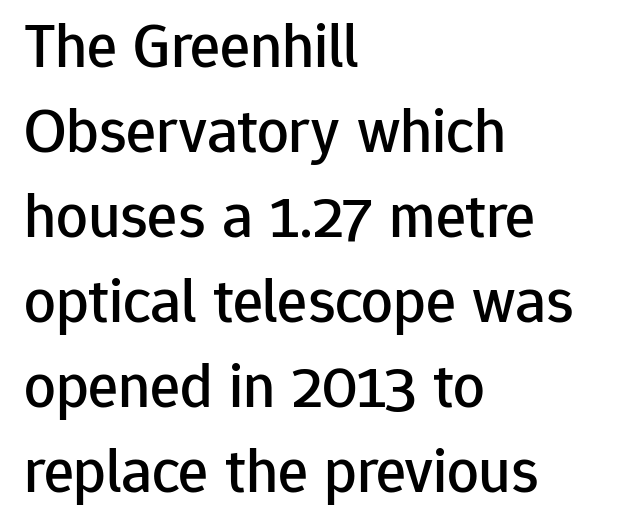
Q: Is the text italic (slanted)? A: No, it is upright.
Q: Is the typeface a serif or a sans-serif typeface? A: Sans-serif.
Q: Is the text underlined? A: No.
Q: How is the paragraph aligned? A: Left-aligned.
Q: Is the spacing between letters normal or unusually wide? A: Normal.
Q: Is the spacing between lines tight, normal or loose? A: Normal.
Q: Width (condensed, normal, or wide)? A: Normal.
Q: Stroke contrast? A: Low.
Q: x-height? A: Medium.
Q: Monospaced? A: No.
